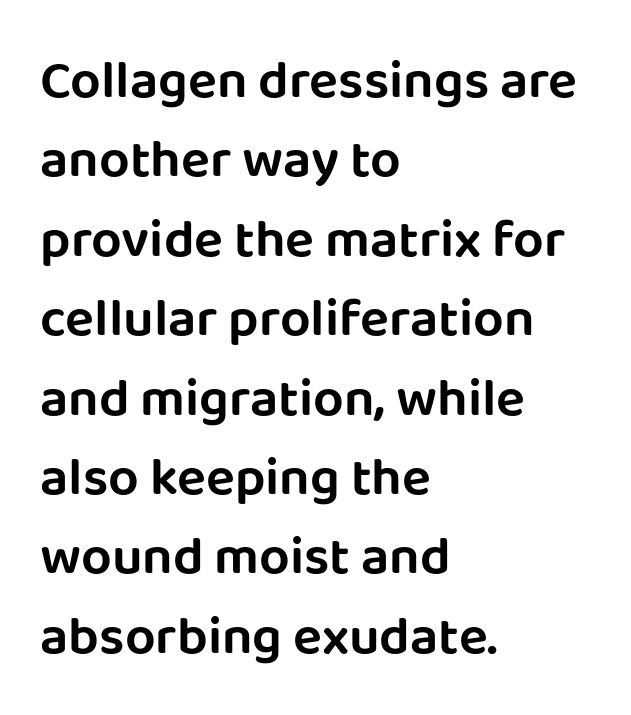
Short and long lines alike share a common starting point at left. The characters display no serif detailing; their extremities are plain. The block of text has a typical density, with ordinary space between rows. Caption: standard tracking, unaltered. Anything drawn beneath the words? Only blank space.
